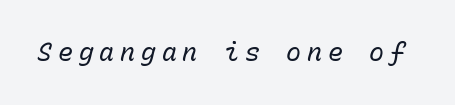
In terms of letterspacing, this is a distinctly airy, spread setting. Words float on clear page, feet unadorned. No chunkiness to these letters — they're not bold. An italicized treatment has been applied to the whole sample.
